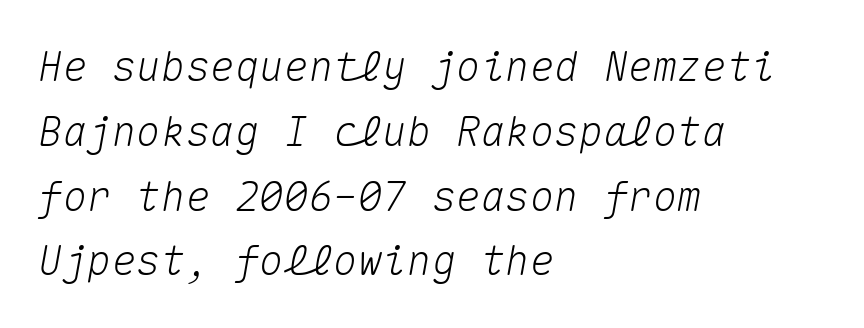
The letters sit at their default tracking, neither squeezed nor spread. Clear beneath every line of the passage. The passage is arranged the way most books set body copy — flush left. When letters slant like this, we call the style italic.
